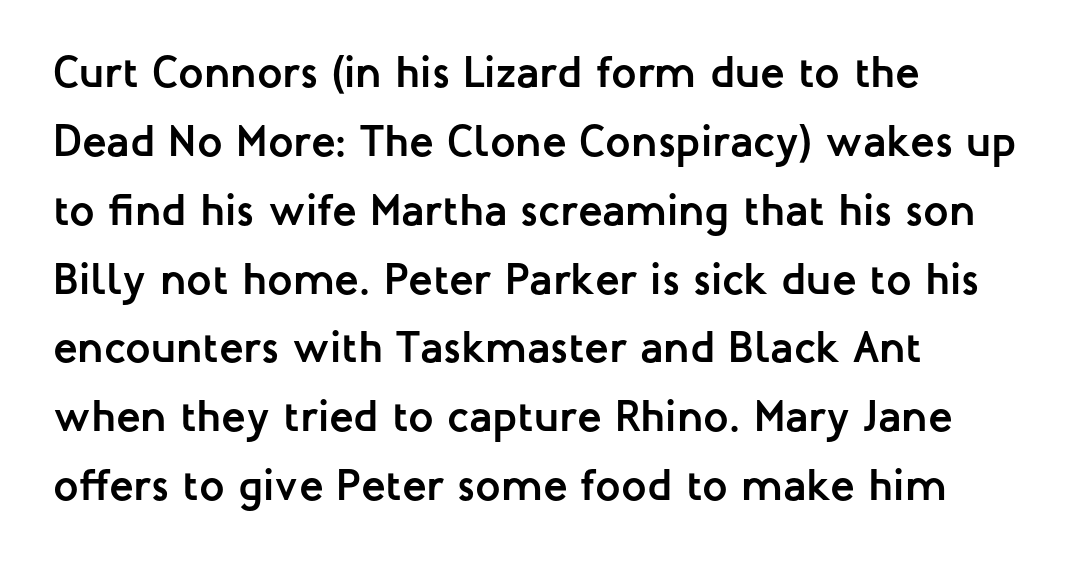
Q: Is the text bold? A: Yes.
Q: Is the text italic (slanted)? A: No, it is upright.
Q: Is the typeface a serif or a sans-serif typeface? A: Sans-serif.
Q: Is the text underlined? A: No.
Q: How is the paragraph aligned? A: Left-aligned.
Q: Is the spacing between letters normal or unusually wide? A: Normal.
Q: Is the spacing between lines tight, normal or loose? A: Normal.
Q: Width (condensed, normal, or wide)? A: Normal.
Q: Stroke contrast? A: Low.
Q: x-height? A: Medium.
Q: Monospaced? A: No.
